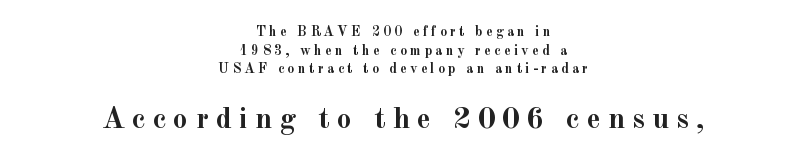
Q: Is the text bold? A: Yes.
Q: Is the text italic (slanted)? A: No, it is upright.
Q: Is the typeface a serif or a sans-serif typeface? A: Serif.
Q: Is the text underlined? A: No.
Q: How is the paragraph aligned? A: Centered.
Q: Is the spacing between letters normal or unusually wide? A: Unusually wide.
Q: Is the spacing between lines tight, normal or loose? A: Normal.
Q: Which block of text is set in a larger size, the first (top) or the second (bottom)? A: The second (bottom) one.
Q: Width (condensed, normal, or wide)? A: Normal.
Q: x-height? A: Small.
Q: Monospaced? A: No.
